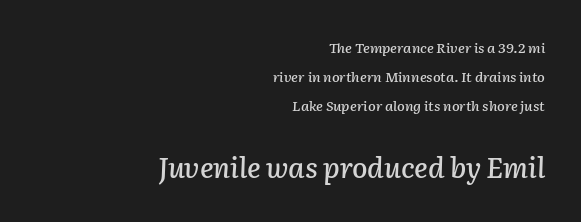
{"italic": "yes", "lean": "right", "slant_degrees": 2, "width": "normal", "stroke_contrast": "low", "x_height": "medium", "monospaced": "no", "underline": "no", "align": "right", "line_spacing": "loose", "line_spacing_ratio": 2.06, "letter_spacing": "normal", "letter_spacing_em": 0.0, "larger_block": "second", "size_ratio": 2.0, "glyph_px": 28}
